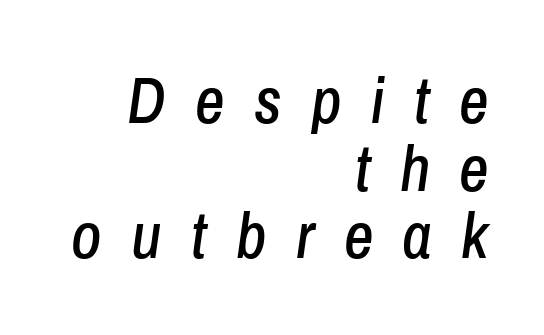
Q: Is the text italic (slanted)? A: Yes, it leans right by about 8 degrees.
Q: Is the text underlined? A: No.
Q: How is the paragraph aligned? A: Right-aligned.
Q: Is the spacing between letters normal or unusually wide? A: Unusually wide.
Q: Is the spacing between lines tight, normal or loose? A: Tight.
Q: Width (condensed, normal, or wide)? A: Condensed.
Q: Stroke contrast? A: Low.
Q: x-height? A: Medium.
Q: Monospaced? A: No.
